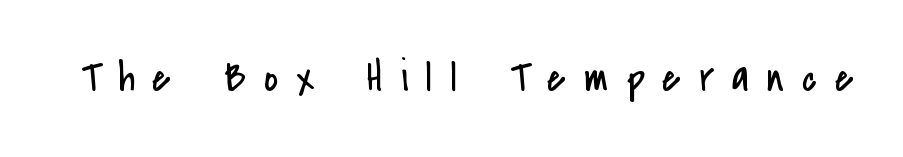
{"serif": "no", "italic": "no", "bold": "no", "weight": "regular", "width": "condensed", "stroke_contrast": "low", "x_height": "small", "monospaced": "no", "underline": "no", "letter_spacing": "wide", "letter_spacing_em": 0.42, "glyph_px": 43}
